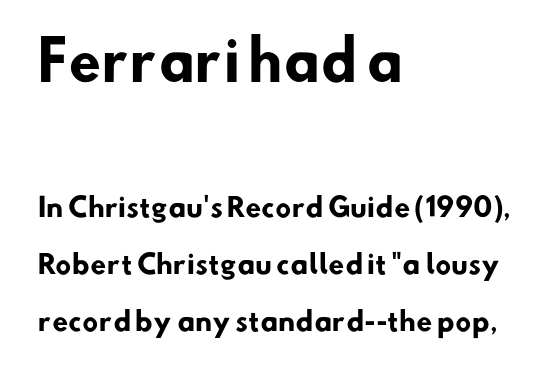
{"serif": "no", "bold": "yes", "weight": "heavy", "width": "normal", "stroke_contrast": "low", "x_height": "small", "monospaced": "no", "underline": "no", "align": "left", "line_spacing": "loose", "line_spacing_ratio": 2.19, "letter_spacing": "normal", "letter_spacing_em": 0.0, "larger_block": "first", "size_ratio": 2.04, "glyph_px": 53}
